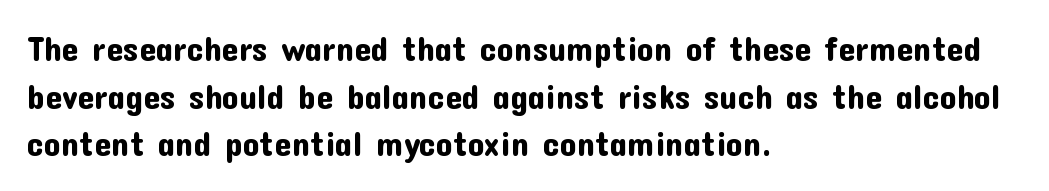
Q: Is the text italic (slanted)? A: No, it is upright.
Q: Is the typeface a serif or a sans-serif typeface? A: Sans-serif.
Q: Is the text underlined? A: No.
Q: How is the paragraph aligned? A: Left-aligned.
Q: Is the spacing between letters normal or unusually wide? A: Normal.
Q: Is the spacing between lines tight, normal or loose? A: Normal.
Q: Width (condensed, normal, or wide)? A: Normal.
Q: Stroke contrast? A: Low.
Q: x-height? A: Medium.
Q: Monospaced? A: No.
